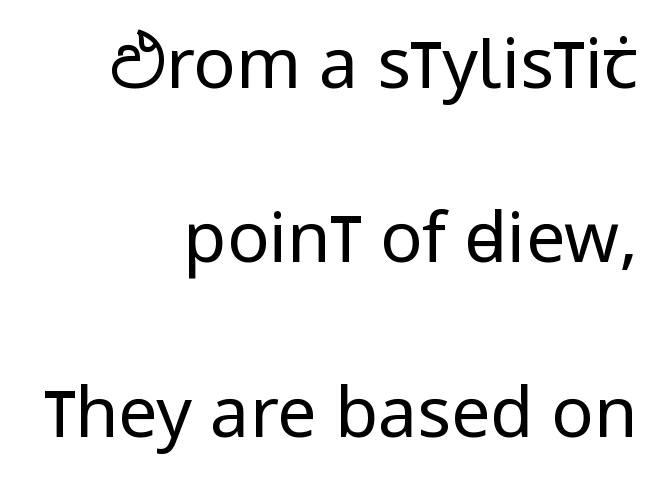
Q: Is the text bold? A: No.
Q: Is the text italic (slanted)? A: No, it is upright.
Q: Is the typeface a serif or a sans-serif typeface? A: Sans-serif.
Q: Is the text underlined? A: No.
Q: How is the paragraph aligned? A: Right-aligned.
Q: Is the spacing between letters normal or unusually wide? A: Normal.
Q: Is the spacing between lines tight, normal or loose? A: Loose.
Q: Width (condensed, normal, or wide)? A: Condensed.
Q: Stroke contrast? A: Low.
Q: x-height? A: Large.
Q: Monospaced? A: No.
